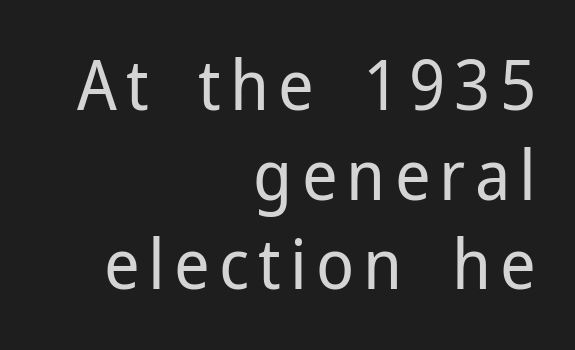
Q: Is the text bold? A: No.
Q: Is the text italic (slanted)? A: No, it is upright.
Q: Is the typeface a serif or a sans-serif typeface? A: Sans-serif.
Q: Is the text underlined? A: No.
Q: How is the paragraph aligned? A: Right-aligned.
Q: Is the spacing between lines tight, normal or loose? A: Normal.
Q: Width (condensed, normal, or wide)? A: Normal.
Q: Stroke contrast? A: Low.
Q: x-height? A: Medium.
Q: Monospaced? A: No.
